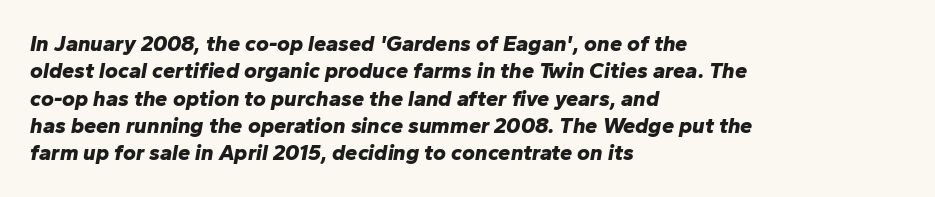
Weight check: bold — yes, fully. Tracking here is standard; glyphs follow each other at the usual distance. A classic flush-left, rag-right setting is used for this passage. When letters slant like this, we call the style italic.
